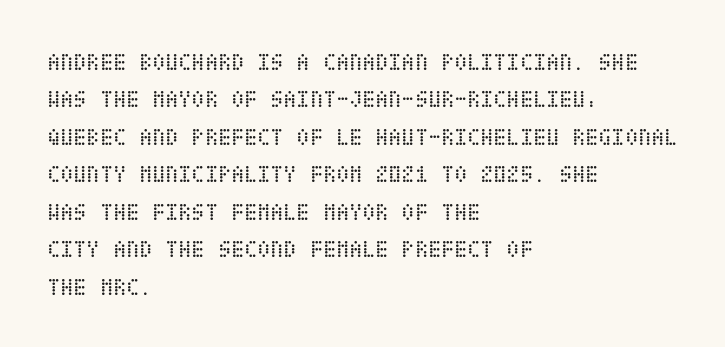
Evenly set lines give the paragraph a standard silhouette. Here the glyphs are tracked normally, forming tight word shapes. Rule under the text: the space is simply empty. Italic? Not at all — the glyphs are vertical. These glyphs show unthickened strokes, regular width or finer.
